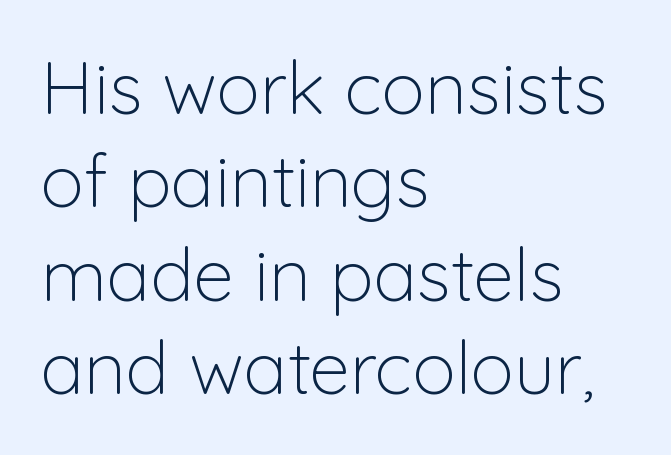
{"serif": "no", "italic": "no", "bold": "no", "weight": "light", "width": "normal", "stroke_contrast": "low", "x_height": "medium", "monospaced": "no", "underline": "no", "align": "left", "line_spacing": "normal", "line_spacing_ratio": 1.28, "letter_spacing": "normal", "letter_spacing_em": 0.0, "glyph_px": 73}
